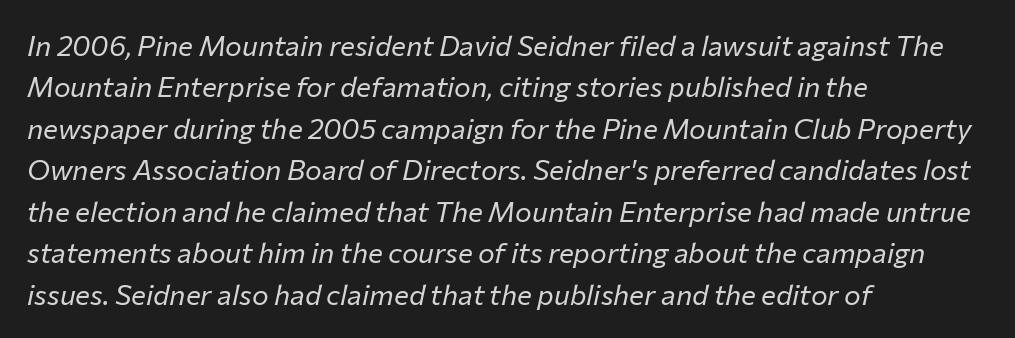
Q: Is the text bold? A: No.
Q: Is the text italic (slanted)? A: Yes, it leans right by about 12 degrees.
Q: Is the text underlined? A: No.
Q: How is the paragraph aligned? A: Left-aligned.
Q: Is the spacing between letters normal or unusually wide? A: Normal.
Q: Is the spacing between lines tight, normal or loose? A: Normal.
Q: Width (condensed, normal, or wide)? A: Normal.
Q: Stroke contrast? A: Low.
Q: x-height? A: Medium.
Q: Monospaced? A: No.
